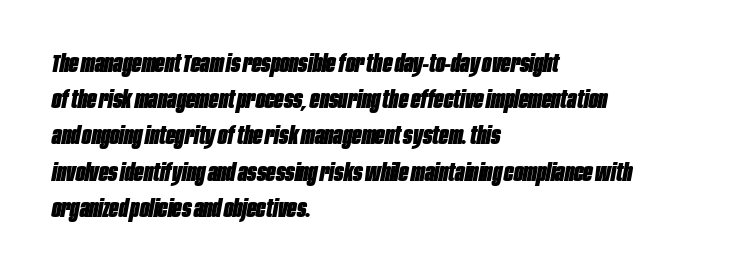
{"italic": "yes", "lean": "right", "slant_degrees": 10, "bold": "yes", "underline": "no", "align": "left", "line_spacing": "normal", "line_spacing_ratio": 1.45, "letter_spacing": "normal", "letter_spacing_em": 0.0, "glyph_px": 25}
